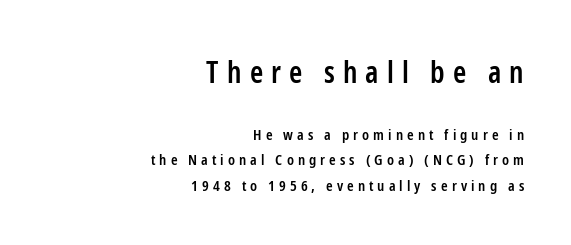
The image shows 30 px semibold, condensed sans-serif type, upright; set right-aligned, normal line spacing (1.7x), unusually wide letter spacing (+0.27 em), not underlined; the first (top) block is 2.0x larger; low stroke contrast and a medium x-height.
